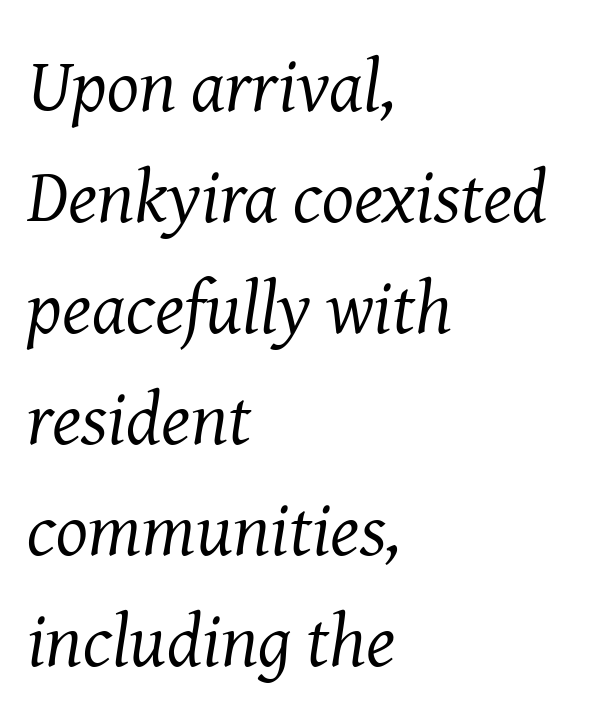
Q: Is the text bold? A: No.
Q: Is the text italic (slanted)? A: Yes, it leans right by about 8 degrees.
Q: Is the typeface a serif or a sans-serif typeface? A: Serif.
Q: Is the text underlined? A: No.
Q: How is the paragraph aligned? A: Left-aligned.
Q: Is the spacing between letters normal or unusually wide? A: Normal.
Q: Is the spacing between lines tight, normal or loose? A: Normal.
Q: Width (condensed, normal, or wide)? A: Normal.
Q: Stroke contrast? A: Medium.
Q: x-height? A: Medium.
Q: Monospaced? A: No.
